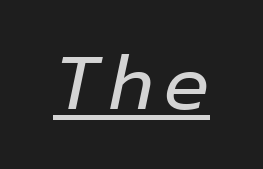
Q: Is the text bold? A: No.
Q: Is the text italic (slanted)? A: Yes, it leans right by about 12 degrees.
Q: Is the text underlined? A: Yes.
Q: How is the paragraph aligned? A: Centered.
Q: Width (condensed, normal, or wide)? A: Normal.
Q: Stroke contrast? A: Low.
Q: x-height? A: Medium.
Q: Monospaced? A: No.
